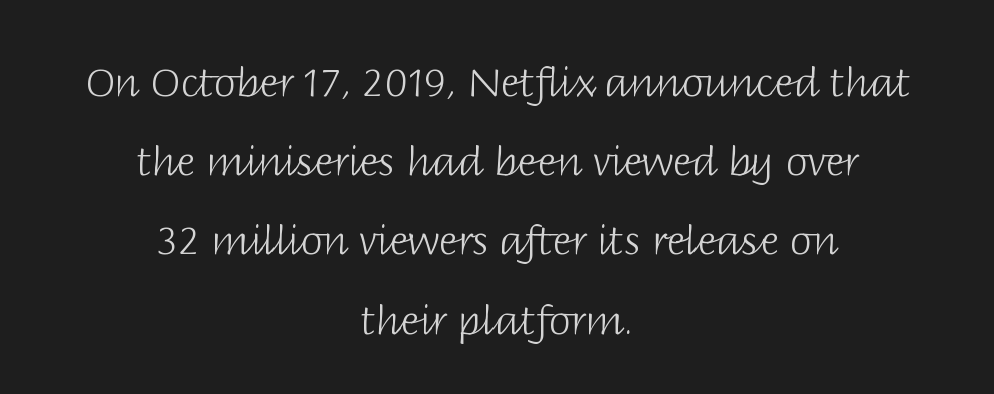
The rendering uses natural spacing where letterforms have individual widths. Nothing sits at the stroke ends, so this counts as sans-serif. The tracking reads as untouched default to a designer's eye. These lines are centered, leaving both edges ragged. Letters rest on an invisible, unmarked baseline.
